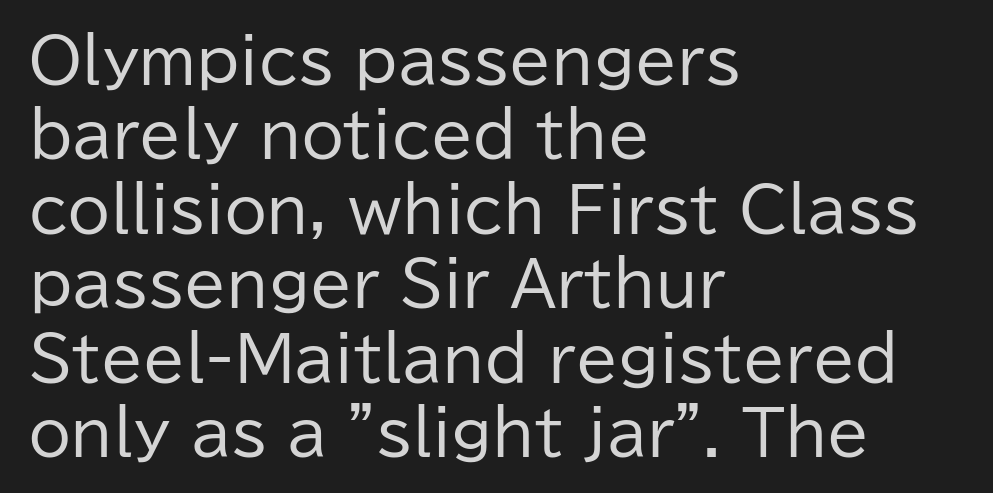
{"serif": "no", "italic": "no", "bold": "no", "weight": "regular", "width": "normal", "stroke_contrast": "low", "x_height": "medium", "monospaced": "no", "underline": "no", "align": "left", "line_spacing_ratio": 1.22, "letter_spacing": "normal", "letter_spacing_em": 0.0, "glyph_px": 61}
